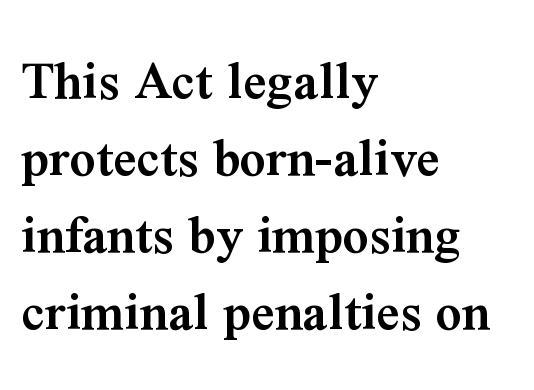
{"serif": "yes", "italic": "no", "bold": "semi", "weight": "semibold", "width": "normal", "stroke_contrast": "medium", "x_height": "medium", "monospaced": "no", "underline": "no", "align": "left", "line_spacing": "normal", "line_spacing_ratio": 1.35, "letter_spacing": "normal", "letter_spacing_em": 0.0, "glyph_px": 57}
